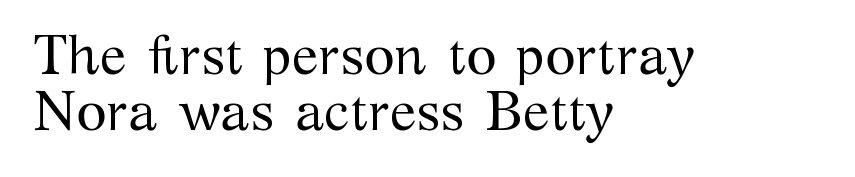
The type is set solid horizontally, with unmodified tracking. Proportional: the letters do not fall into vertical columns. The baseline area is clear. Stroke mass is kept to a normal reading level or below.
